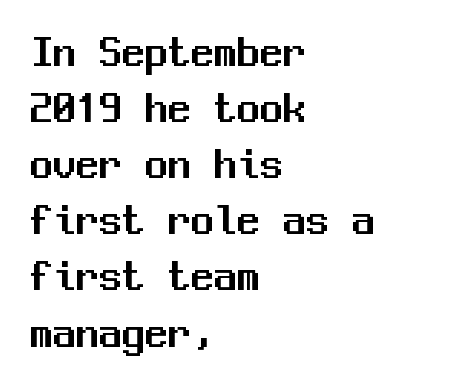
The image shows 46 px sans-serif type, upright, monospaced; set left-aligned, line spacing 1.22x, normal letter spacing, not underlined; medium stroke contrast and a medium x-height.
